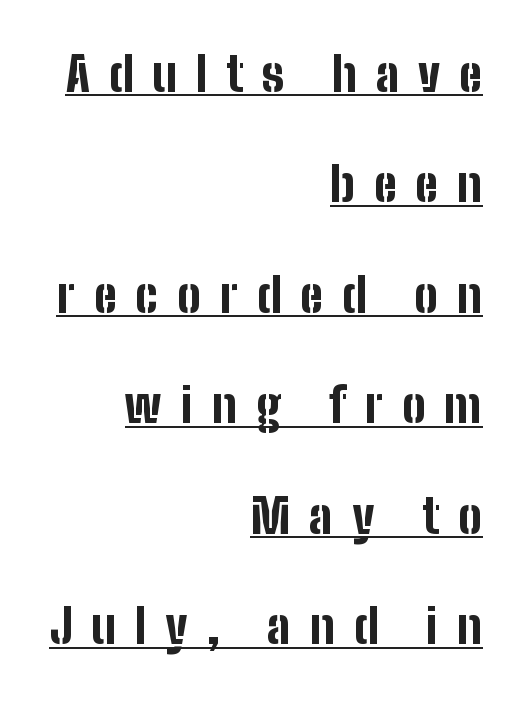
{"serif": "no", "italic": "no", "bold": "yes", "weight": "bold", "width": "condensed", "stroke_contrast": "low", "x_height": "medium", "monospaced": "no", "underline": "yes", "align": "right", "line_spacing": "loose", "line_spacing_ratio": 2.35, "letter_spacing": "wide", "letter_spacing_em": 0.4, "glyph_px": 47}
